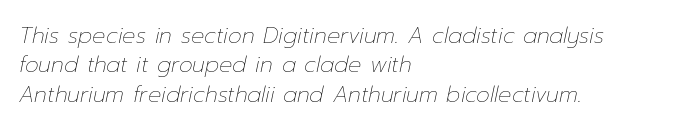
In terms of letterspacing, this is plain default setting. Leading matches the norm, producing a regular column. The words here are not underlined. When letters slant like this, we call the style italic.
